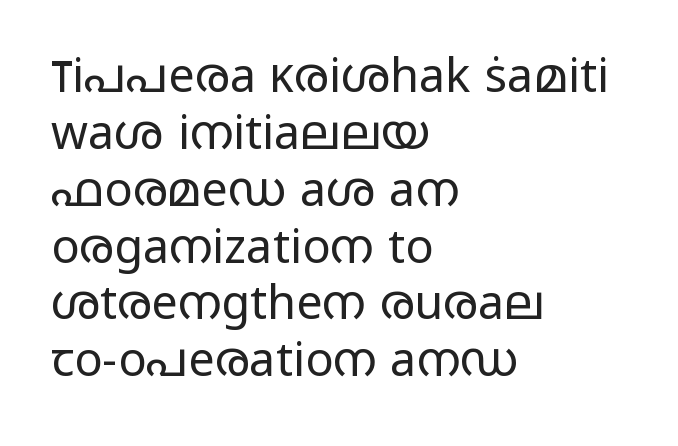
The image shows 47 px regular-weight, wide sans-serif type, upright; set left-aligned, line spacing 1.21x, normal letter spacing, not underlined; low stroke contrast and a medium x-height.
